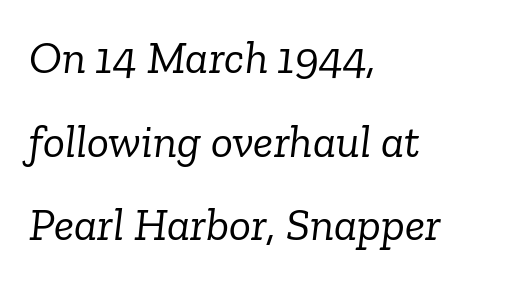
{"serif": "yes", "italic": "yes", "lean": "right", "slant_degrees": 6, "bold": "no", "weight": "light", "width": "normal", "stroke_contrast": "low", "x_height": "medium", "monospaced": "no", "underline": "no", "align": "left", "line_spacing_ratio": 1.82, "letter_spacing": "normal", "letter_spacing_em": 0.0, "glyph_px": 46}
